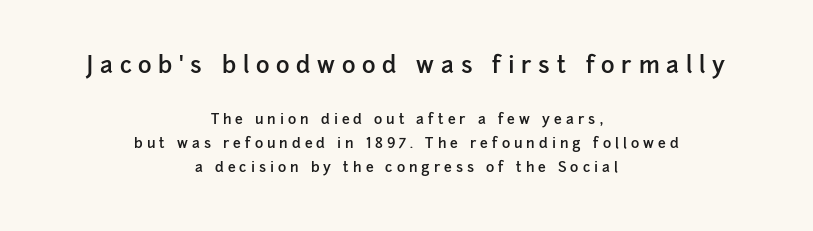
Q: Is the text bold? A: Semi-bold.
Q: Is the text italic (slanted)? A: No, it is upright.
Q: Is the text underlined? A: No.
Q: How is the paragraph aligned? A: Centered.
Q: Is the spacing between letters normal or unusually wide? A: Unusually wide.
Q: Which block of text is set in a larger size, the first (top) or the second (bottom)? A: The first (top) one.
